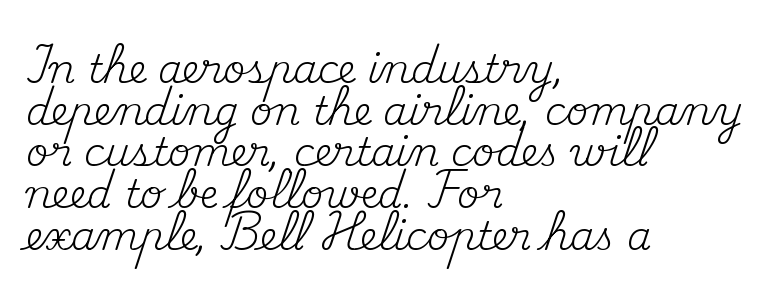
The image shows 39 px regular-weight serif type; set left-aligned, tight line spacing (1.07x), normal letter spacing, not underlined; medium stroke contrast and a small x-height.
